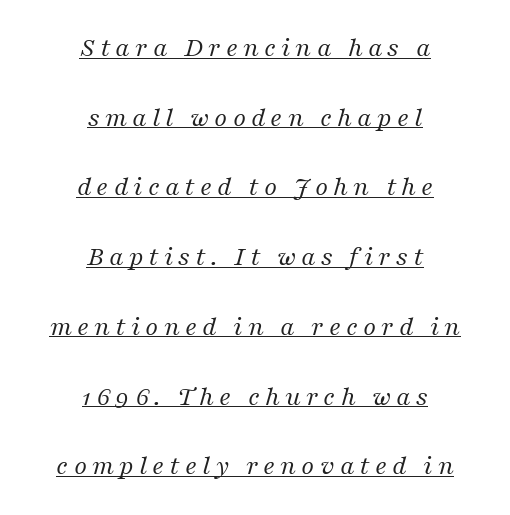
The image shows 28 px regular-weight serif type, italic (leaning right); set centered, loose line spacing (2.49x), underlined; medium stroke contrast and a medium x-height.
